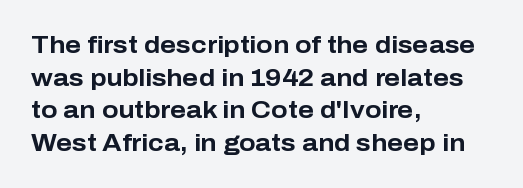
The rendering uses a moderate line-height, typical for paragraphs. The typography opts for an upright posture over an oblique one. Each word holds together tightly as a unit, with standard inter-letter gaps. Left-aligned paragraph, ragged on the right. The sample has been set heavy, in full bold. The string is rendered with underlining switched off.
